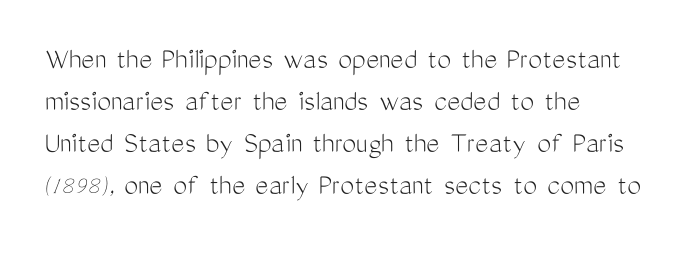
Note the varied advance widths — an 'i' is clearly narrower than an 'm'. Letters have the restrained weight of plain body copy at most. Just letters on the line, the space beneath them empty. You can tell it's not italic because the verticals are truly vertical. Horizontal bands of white between lines are of average thickness. Visually the block forms a straight wall on the left and a jagged coastline on the right.
